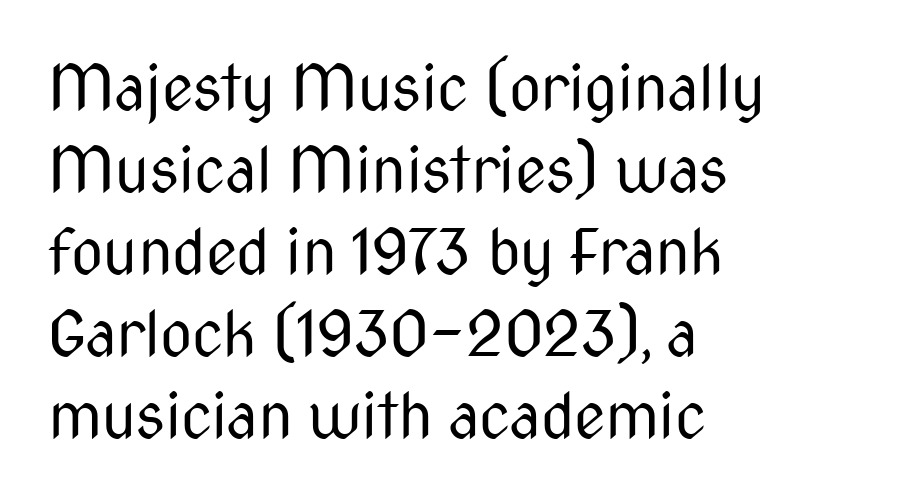
Q: Is the text bold? A: No.
Q: Is the text italic (slanted)? A: No, it is upright.
Q: Is the typeface a serif or a sans-serif typeface? A: Sans-serif.
Q: Is the text underlined? A: No.
Q: How is the paragraph aligned? A: Left-aligned.
Q: Is the spacing between letters normal or unusually wide? A: Normal.
Q: Is the spacing between lines tight, normal or loose? A: Normal.
Q: Width (condensed, normal, or wide)? A: Condensed.
Q: Stroke contrast? A: Medium.
Q: x-height? A: Medium.
Q: Monospaced? A: No.
